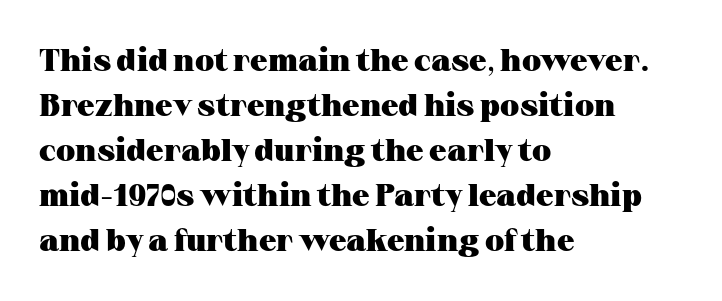
{"serif": "yes", "italic": "no", "bold": "yes", "weight": "heavy", "width": "wide", "stroke_contrast": "medium", "x_height": "medium", "monospaced": "no", "underline": "no", "align": "left", "line_spacing": "normal", "line_spacing_ratio": 1.45, "letter_spacing": "normal", "letter_spacing_em": 0.0, "glyph_px": 31}
